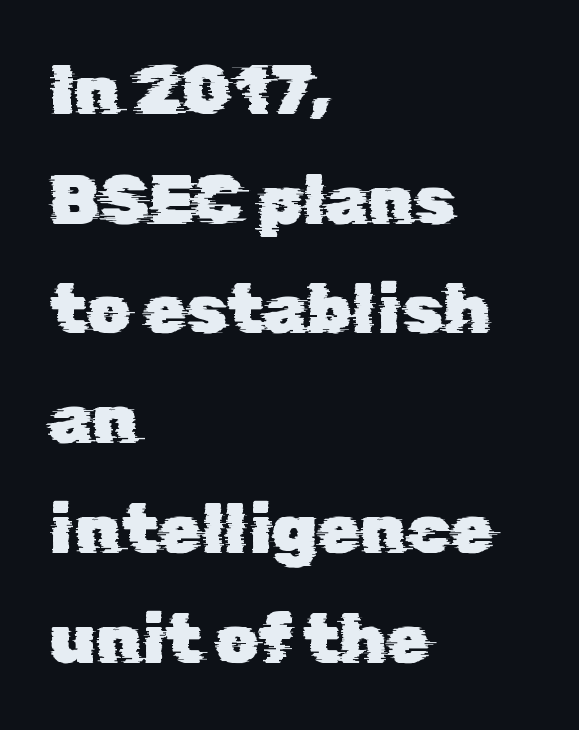
Q: Is the typeface a serif or a sans-serif typeface? A: Sans-serif.
Q: Is the text underlined? A: No.
Q: How is the paragraph aligned? A: Left-aligned.
Q: Is the spacing between letters normal or unusually wide? A: Normal.
Q: Is the spacing between lines tight, normal or loose? A: Normal.
Q: Width (condensed, normal, or wide)? A: Normal.
Q: Stroke contrast? A: Low.
Q: x-height? A: Medium.
Q: Monospaced? A: No.
